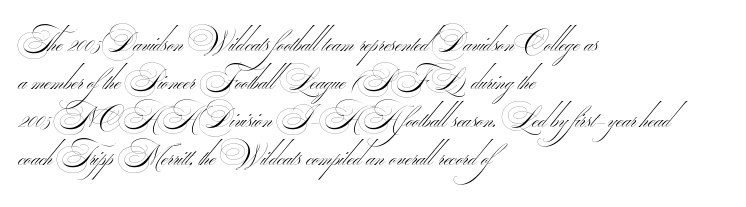
{"serif": "no", "bold": "no", "weight": "thin", "width": "wide", "stroke_contrast": "medium", "monospaced": "no", "underline": "no", "align": "left", "line_spacing": "normal", "line_spacing_ratio": 1.36, "letter_spacing": "normal", "letter_spacing_em": 0.0, "glyph_px": 28}
